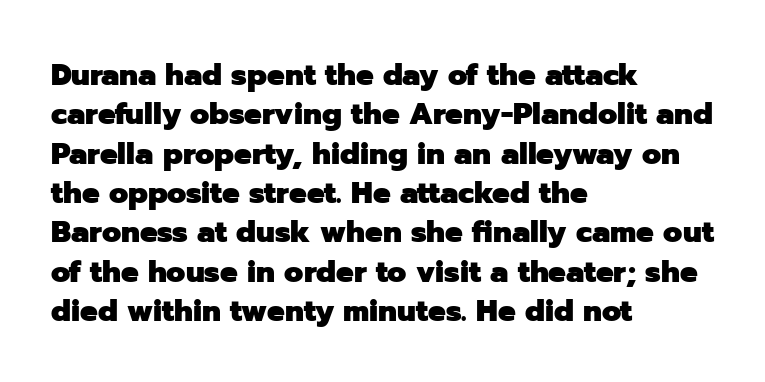
Q: Is the text bold? A: Yes.
Q: Is the text italic (slanted)? A: No, it is upright.
Q: Is the typeface a serif or a sans-serif typeface? A: Sans-serif.
Q: Is the text underlined? A: No.
Q: How is the paragraph aligned? A: Left-aligned.
Q: Is the spacing between letters normal or unusually wide? A: Normal.
Q: Is the spacing between lines tight, normal or loose? A: Normal.
Q: Width (condensed, normal, or wide)? A: Normal.
Q: Stroke contrast? A: Low.
Q: x-height? A: Medium.
Q: Monospaced? A: No.
